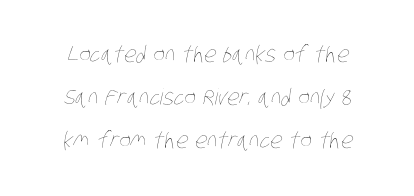
{"bold": "no", "underline": "no", "line_spacing": "loose", "line_spacing_ratio": 1.96, "letter_spacing": "normal", "letter_spacing_em": 0.0, "glyph_px": 22}
